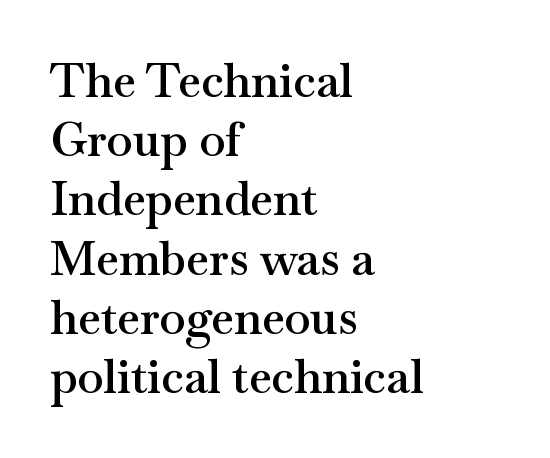
Q: Is the text bold? A: Semi-bold.
Q: Is the text italic (slanted)? A: No, it is upright.
Q: Is the typeface a serif or a sans-serif typeface? A: Serif.
Q: Is the text underlined? A: No.
Q: How is the paragraph aligned? A: Left-aligned.
Q: Is the spacing between letters normal or unusually wide? A: Normal.
Q: Is the spacing between lines tight, normal or loose? A: Normal.
Q: Width (condensed, normal, or wide)? A: Wide.
Q: Stroke contrast? A: Medium.
Q: x-height? A: Small.
Q: Monospaced? A: No.
